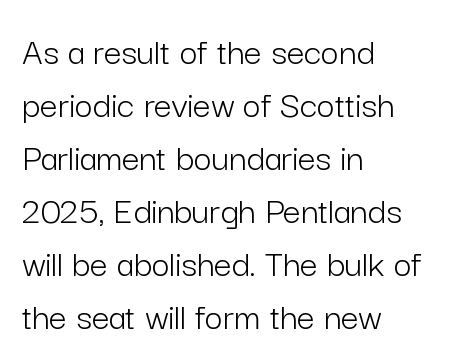
The type family on display is of the sans-serif kind. Each row of text sits above clean, open space. Where is the straight margin? On the left. The face used here is proportionally spaced, like ordinary book or web type. Regular leading. Italic? Not at all — the glyphs are vertical.
